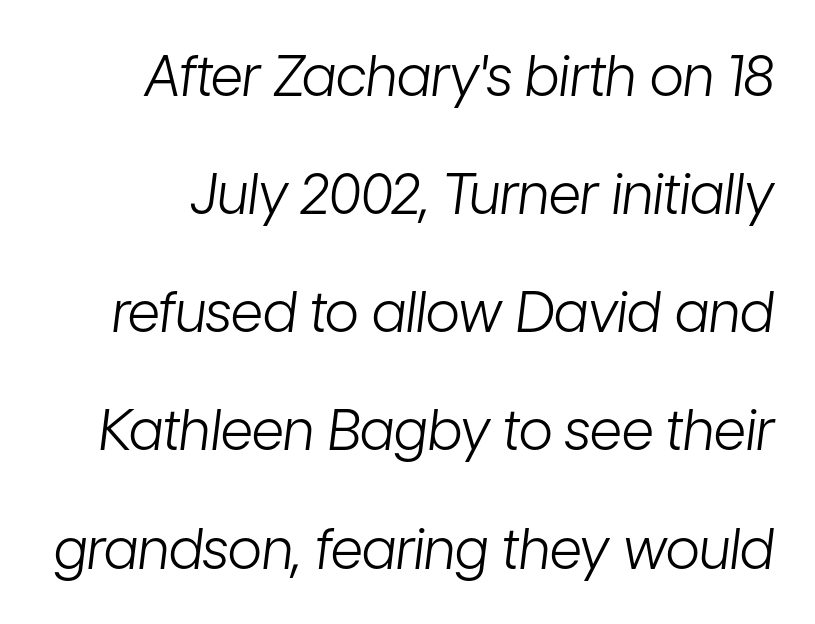
The space beneath each line is pristine and unruled. Quick note: interline space is abundant. Each word holds together tightly as a unit, with standard inter-letter gaps. Note the varied advance widths — an 'i' is clearly narrower than an 'm'. This is not heavy type; no bold has been used. There's an unmistakable incline to the writing here.
